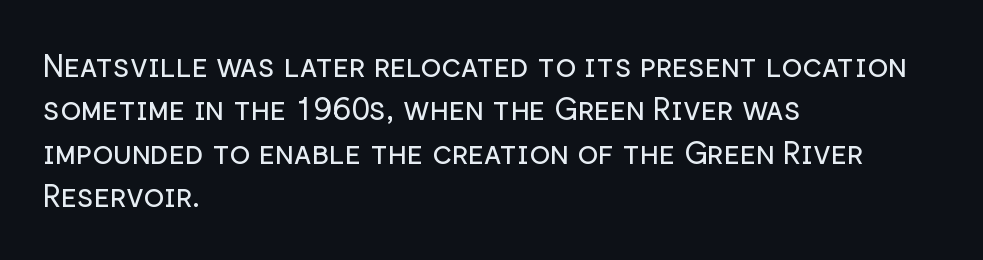
{"serif": "no", "italic": "no", "bold": "no", "weight": "regular", "width": "normal", "stroke_contrast": "low", "x_height": "medium", "monospaced": "no", "underline": "no", "align": "left", "line_spacing": "normal", "line_spacing_ratio": 1.4, "letter_spacing": "normal", "letter_spacing_em": 0.0, "glyph_px": 31}
